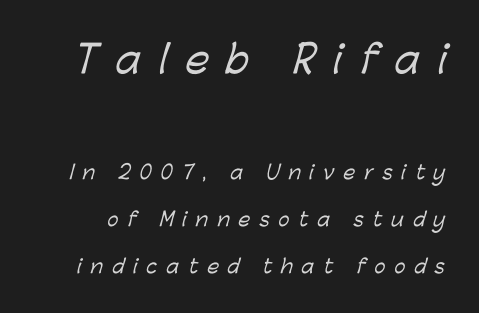
{"serif": "no", "width": "normal", "stroke_contrast": "low", "x_height": "medium", "monospaced": "no", "underline": "no", "line_spacing": "loose", "line_spacing_ratio": 2.48, "letter_spacing": "wide", "letter_spacing_em": 0.47, "larger_block": "first", "size_ratio": 2.0, "glyph_px": 38}
